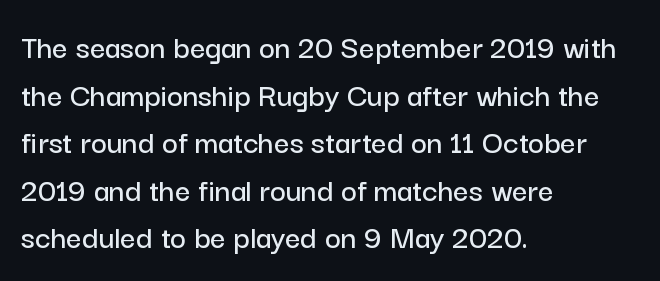
Q: Is the text italic (slanted)? A: No, it is upright.
Q: Is the typeface a serif or a sans-serif typeface? A: Sans-serif.
Q: Is the text underlined? A: No.
Q: How is the paragraph aligned? A: Left-aligned.
Q: Is the spacing between letters normal or unusually wide? A: Normal.
Q: Is the spacing between lines tight, normal or loose? A: Normal.
Q: Width (condensed, normal, or wide)? A: Normal.
Q: Stroke contrast? A: Low.
Q: x-height? A: Medium.
Q: Monospaced? A: No.
